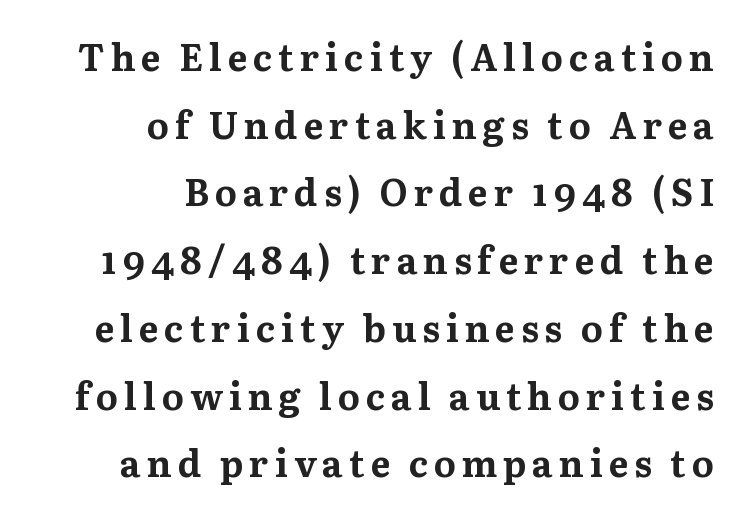
The image shows 37 px bold serif type, upright; set right-aligned, line spacing 1.83x, not underlined; medium stroke contrast and a medium x-height.
